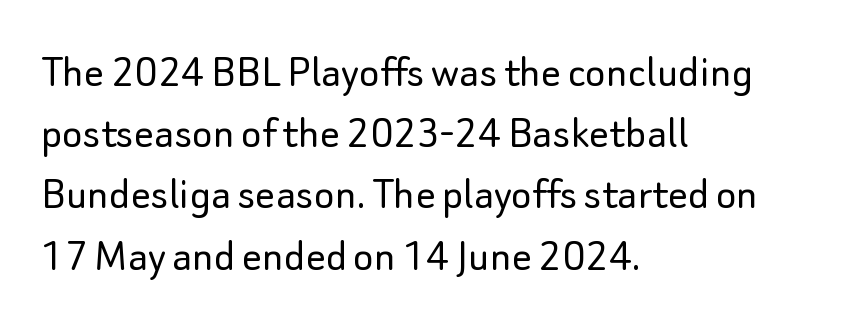
Q: Is the text bold? A: No.
Q: Is the text italic (slanted)? A: No, it is upright.
Q: Is the typeface a serif or a sans-serif typeface? A: Sans-serif.
Q: Is the text underlined? A: No.
Q: How is the paragraph aligned? A: Left-aligned.
Q: Is the spacing between letters normal or unusually wide? A: Normal.
Q: Is the spacing between lines tight, normal or loose? A: Normal.
Q: Width (condensed, normal, or wide)? A: Normal.
Q: Stroke contrast? A: Low.
Q: x-height? A: Small.
Q: Monospaced? A: No.
